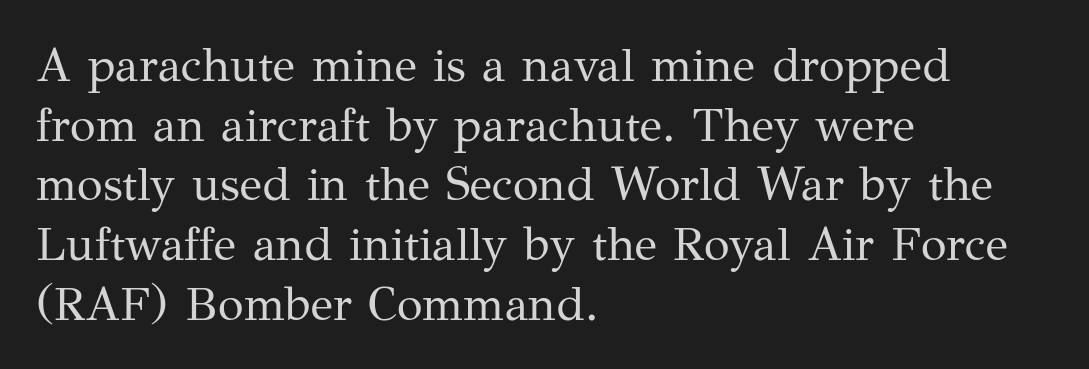
{"serif": "yes", "italic": "no", "bold": "no", "weight": "regular", "width": "normal", "stroke_contrast": "medium", "x_height": "medium", "monospaced": "no", "underline": "no", "align": "left", "line_spacing": "normal", "line_spacing_ratio": 1.27, "letter_spacing": "normal", "letter_spacing_em": 0.0, "glyph_px": 47}
